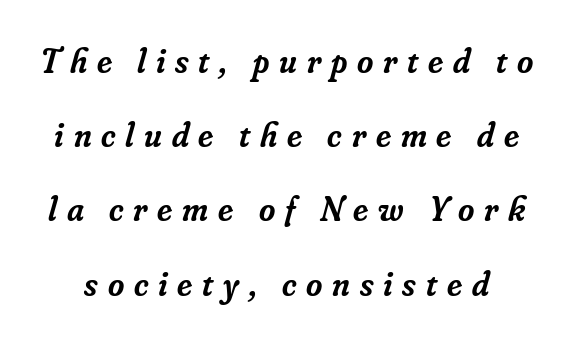
The image shows 35 px semibold serif type, italic (leaning right); set loose line spacing (2.12x), unusually wide letter spacing (+0.28 em), not underlined; low stroke contrast and a small x-height.
